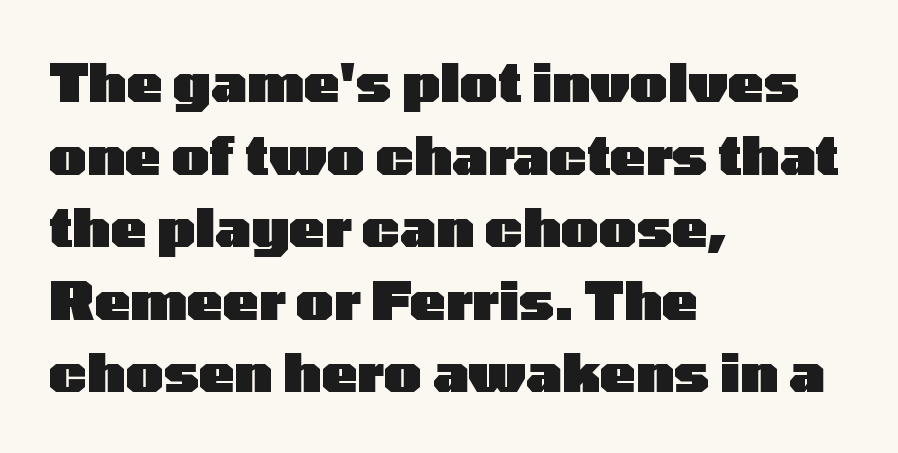
Character widths vary here, with narrow letters taking less room than wide ones. The face used here is rendered with its standard letterfit. The rag falls on the right side of this text block. Rows of type keep a routine distance in the vertical direction.
